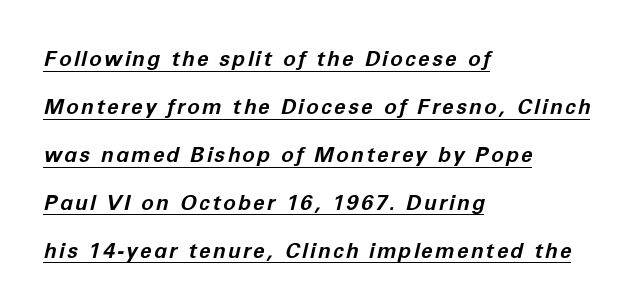
Q: Is the text bold? A: Yes.
Q: Is the text italic (slanted)? A: Yes, it leans right by about 12 degrees.
Q: Is the text underlined? A: Yes.
Q: How is the paragraph aligned? A: Left-aligned.
Q: Is the spacing between lines tight, normal or loose? A: Loose.
